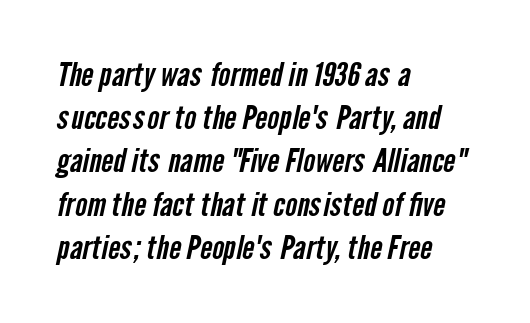
The image shows 32 px condensed sans-serif type; set left-aligned, normal line spacing (1.35x), normal letter spacing, not underlined; low stroke contrast and a medium x-height.
